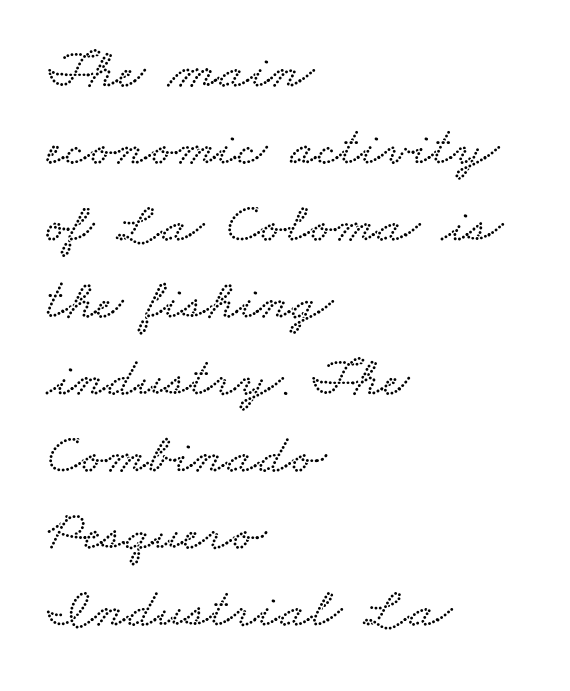
The image shows 57 px wide type; set left-aligned, normal line spacing (1.35x), normal letter spacing, not underlined; low stroke contrast and a small x-height.
